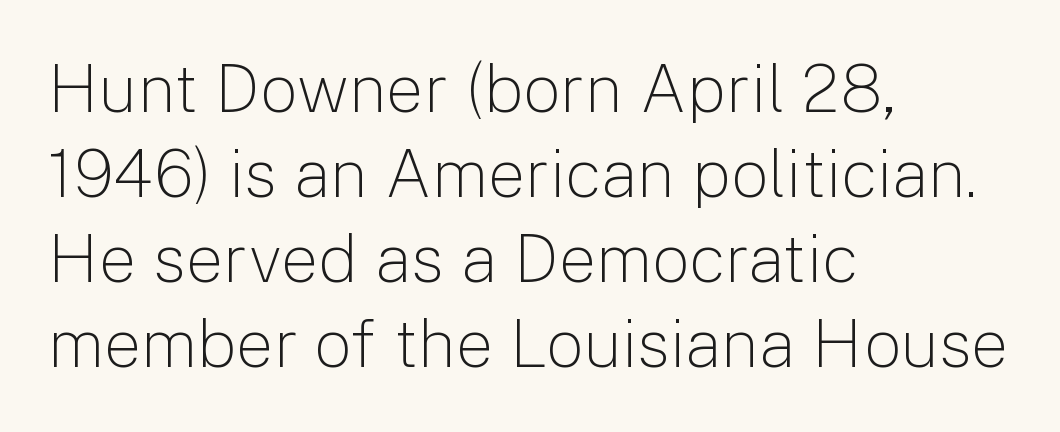
Q: Is the text bold? A: No.
Q: Is the text italic (slanted)? A: No, it is upright.
Q: Is the typeface a serif or a sans-serif typeface? A: Sans-serif.
Q: Is the text underlined? A: No.
Q: How is the paragraph aligned? A: Left-aligned.
Q: Is the spacing between letters normal or unusually wide? A: Normal.
Q: Is the spacing between lines tight, normal or loose? A: Normal.
Q: Width (condensed, normal, or wide)? A: Normal.
Q: Stroke contrast? A: Low.
Q: x-height? A: Medium.
Q: Monospaced? A: No.
